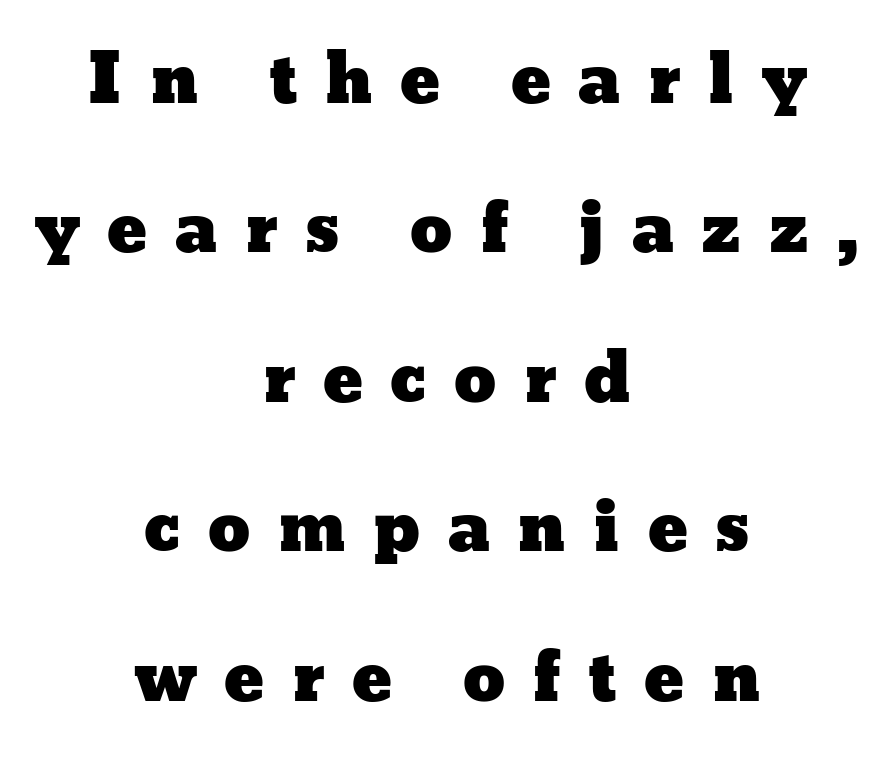
The image shows 67 px wide type, upright; set centered, loose line spacing (2.23x), unusually wide letter spacing (+0.41 em), not underlined; low stroke contrast and a medium x-height.
